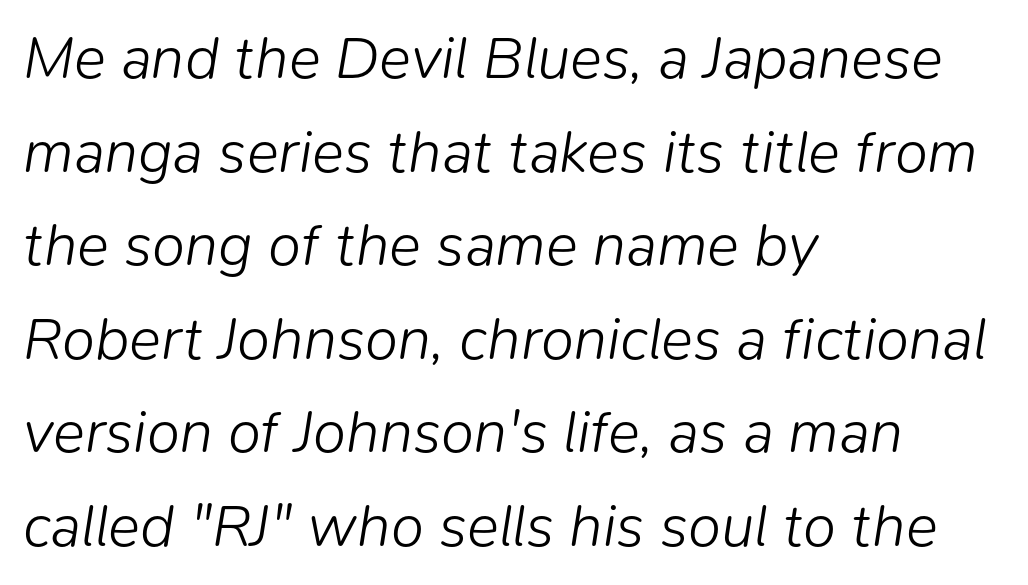
Q: Is the text bold? A: No.
Q: Is the text italic (slanted)? A: Yes, it leans right by about 9 degrees.
Q: Is the text underlined? A: No.
Q: How is the paragraph aligned? A: Left-aligned.
Q: Is the spacing between letters normal or unusually wide? A: Normal.
Q: Is the spacing between lines tight, normal or loose? A: Normal.
Q: Width (condensed, normal, or wide)? A: Normal.
Q: Stroke contrast? A: Low.
Q: x-height? A: Medium.
Q: Monospaced? A: No.
